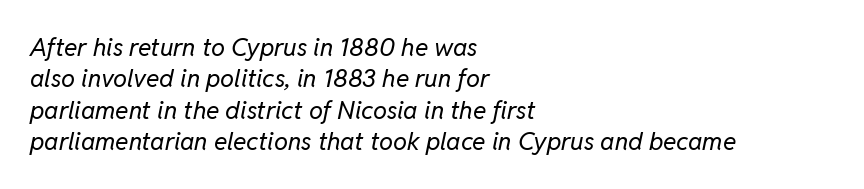
Q: Is the text bold? A: No.
Q: Is the text italic (slanted)? A: Yes, it leans right by about 11 degrees.
Q: Is the text underlined? A: No.
Q: How is the paragraph aligned? A: Left-aligned.
Q: Is the spacing between letters normal or unusually wide? A: Normal.
Q: Is the spacing between lines tight, normal or loose? A: Normal.
